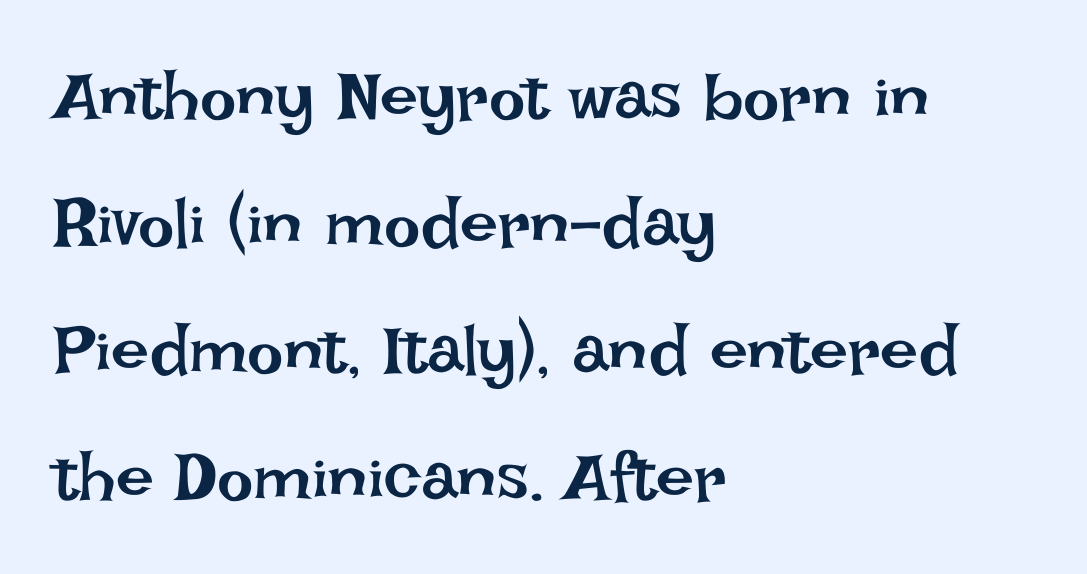
The image shows 68 px regular-weight type, upright; set left-aligned, line spacing 1.87x, normal letter spacing, not underlined; low stroke contrast and a large x-height.
